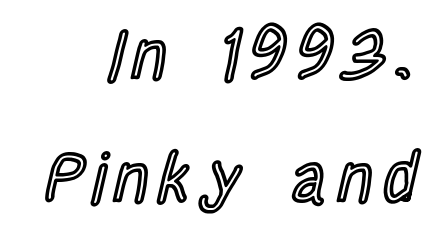
Q: Is the text italic (slanted)? A: Yes.
Q: Is the text underlined? A: No.
Q: How is the paragraph aligned? A: Right-aligned.
Q: Width (condensed, normal, or wide)? A: Condensed.
Q: x-height? A: Large.
Q: Monospaced? A: No.
